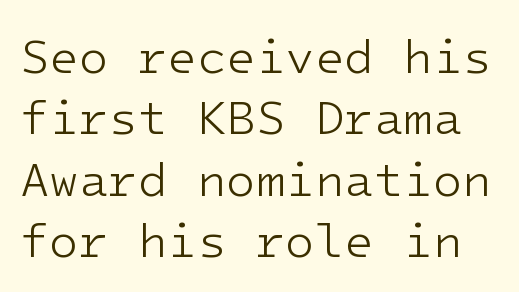
The image shows 48 px light sans-serif type, upright, monospaced; set normal line spacing (1.28x), normal letter spacing, not underlined; low stroke contrast and a medium x-height.
